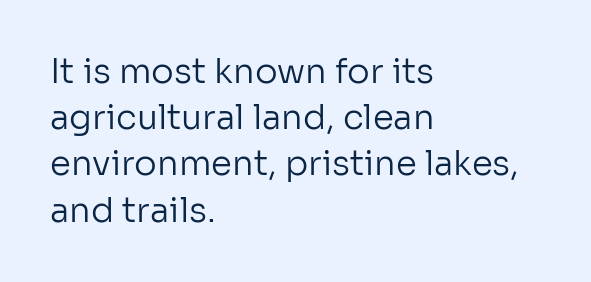
The image shows 34 px regular-weight sans-serif type, upright; set left-aligned, normal line spacing (1.36x), normal letter spacing, not underlined; low stroke contrast and a medium x-height.
